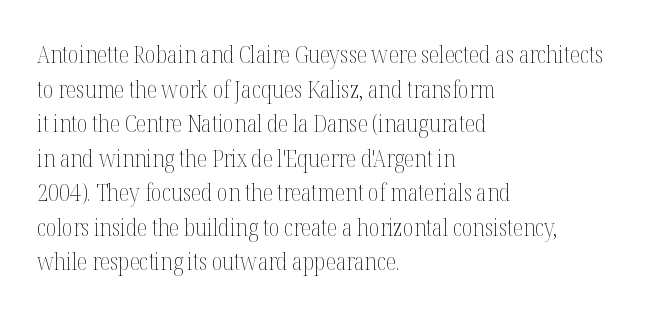
{"italic": "no", "bold": "no", "underline": "no", "align": "left", "line_spacing": "normal", "line_spacing_ratio": 1.44, "letter_spacing": "normal", "letter_spacing_em": 0.0, "glyph_px": 24}
